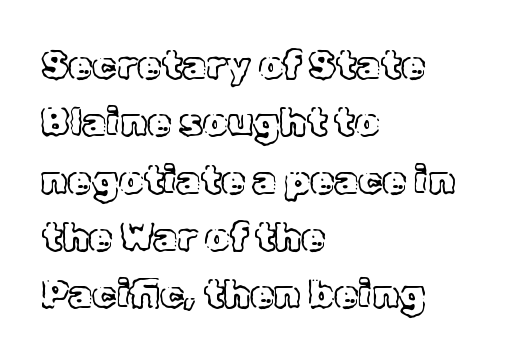
Q: Is the text italic (slanted)? A: No, it is upright.
Q: Is the text underlined? A: No.
Q: How is the paragraph aligned? A: Left-aligned.
Q: Is the spacing between letters normal or unusually wide? A: Normal.
Q: Is the spacing between lines tight, normal or loose? A: Normal.
Q: Width (condensed, normal, or wide)? A: Normal.
Q: x-height? A: Medium.
Q: Monospaced? A: No.
